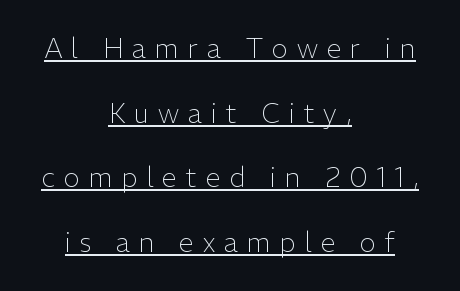
A quiet, ordinary-to-light weight characterises the typeface. The string is rendered with underlining switched on. The vertical gap from one line to the next is large. The letters are spread apart with noticeably loose tracking.
